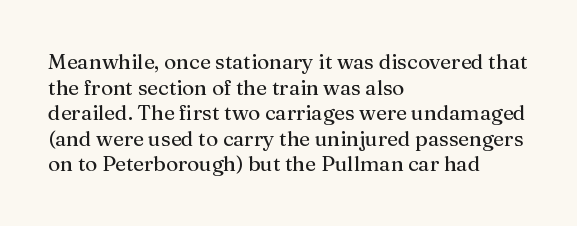
{"italic": "no", "bold": "no", "underline": "no", "align": "left", "line_spacing_ratio": 1.22, "letter_spacing": "normal", "letter_spacing_em": 0.0, "glyph_px": 21}
